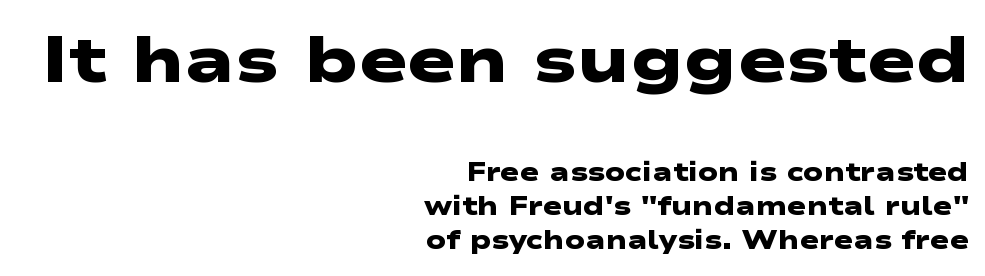
{"serif": "no", "bold": "yes", "weight": "heavy", "width": "wide", "stroke_contrast": "low", "x_height": "medium", "monospaced": "no", "underline": "no", "align": "right", "line_spacing": "normal", "line_spacing_ratio": 1.32, "letter_spacing": "normal", "letter_spacing_em": 0.0, "larger_block": "first", "size_ratio": 2.5, "glyph_px": 65}
